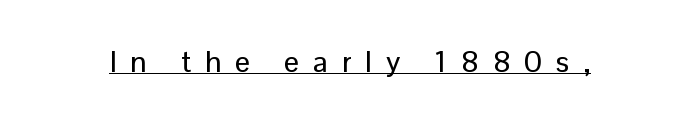
{"serif": "no", "italic": "no", "width": "normal", "stroke_contrast": "low", "x_height": "medium", "monospaced": "no", "underline": "yes", "letter_spacing": "wide", "letter_spacing_em": 0.46, "glyph_px": 30}
